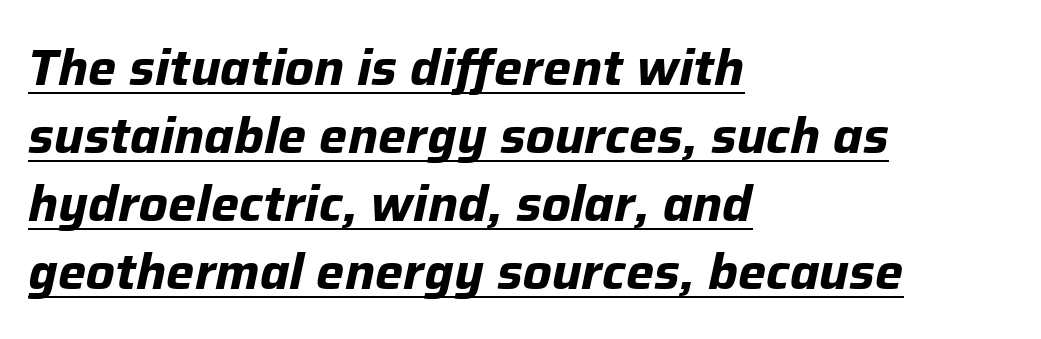
The image shows 50 px bold type, italic (leaning right); set left-aligned, normal line spacing (1.36x), normal letter spacing, underlined; low stroke contrast and a medium x-height.
